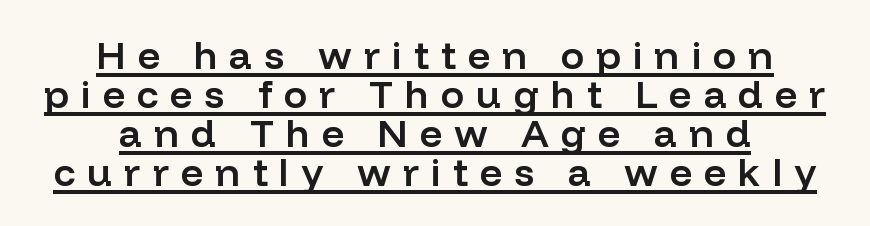
The rendering inserts visible extra space after every character. Posture: vertical. Caption: semibold face, moderately heavy strokes. Line starts and ends both wander, symmetrically. Does a line run under the words? Yes, clearly.
